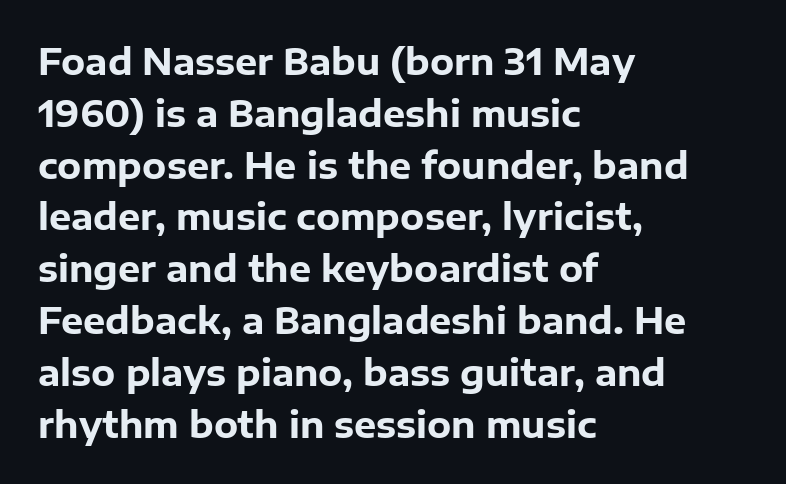
{"serif": "no", "italic": "no", "bold": "yes", "weight": "heavy", "width": "normal", "stroke_contrast": "low", "x_height": "medium", "monospaced": "no", "underline": "no", "align": "left", "line_spacing": "normal", "line_spacing_ratio": 1.48, "letter_spacing": "normal", "letter_spacing_em": 0.0, "glyph_px": 35}
